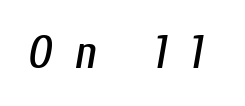
The image shows 46 px condensed type, italic (leaning right); set unusually wide letter spacing (+0.49 em), not underlined; low stroke contrast and a medium x-height.
